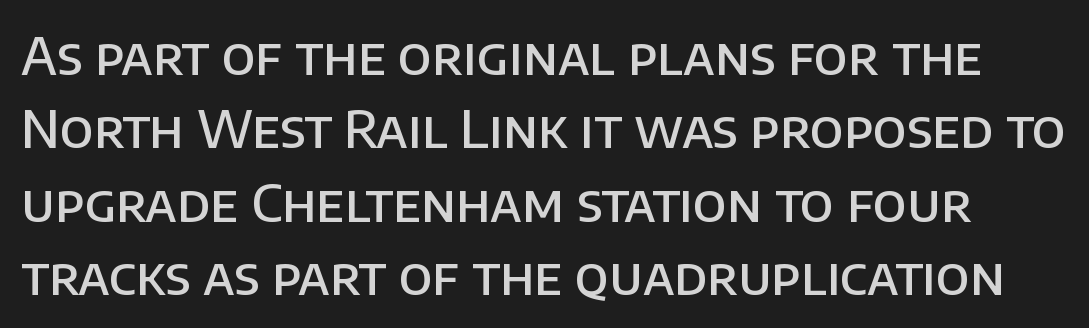
Q: Is the text bold? A: Semi-bold.
Q: Is the text italic (slanted)? A: No, it is upright.
Q: Is the typeface a serif or a sans-serif typeface? A: Sans-serif.
Q: Is the text underlined? A: No.
Q: Is the spacing between letters normal or unusually wide? A: Normal.
Q: Is the spacing between lines tight, normal or loose? A: Normal.
Q: Width (condensed, normal, or wide)? A: Normal.
Q: Stroke contrast? A: Low.
Q: x-height? A: Large.
Q: Monospaced? A: No.
